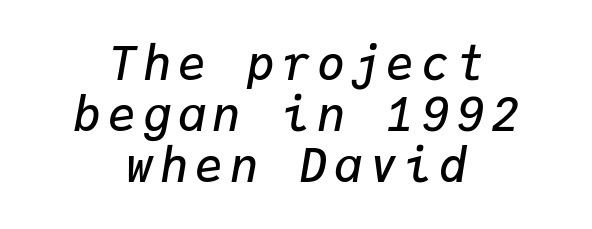
{"italic": "yes", "lean": "right", "slant_degrees": 9, "bold": "semi", "weight": "semibold", "width": "normal", "stroke_contrast": "low", "x_height": "medium", "monospaced": "yes", "underline": "no", "align": "center", "line_spacing": "tight", "line_spacing_ratio": 1.08, "glyph_px": 47}
